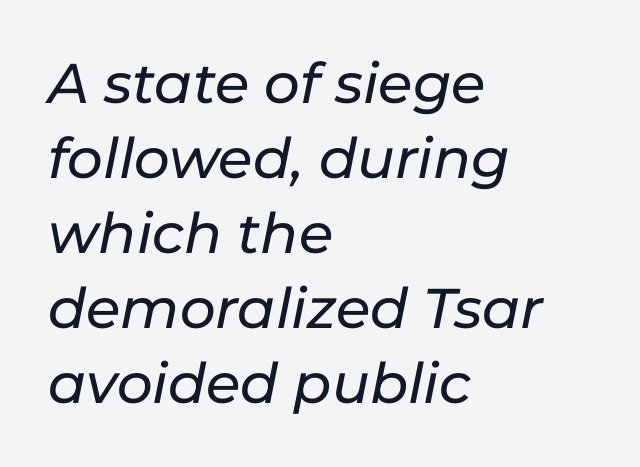
Each row of text sits above clean, open space. The passage is arranged the way most books set body copy — flush left. Slant detected: the letters are inclined. Compared with typical body copy, the letter spacing here is the same. The leading is moderate, giving the passage an even texture. Looks like regular typesetting: each glyph gets only the width it needs.
